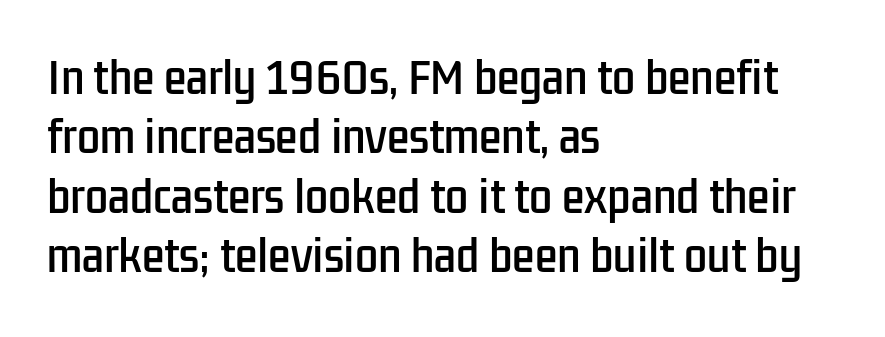
If you drew a ruler down the left edge, every line would touch it. Posture: straight, roman, zero tilt. Baseline-to-baseline distance is the conventional proportion of letter height. The characters display no serif detailing; their extremities are plain. The letters advance in unequal steps, a hallmark of proportional type. A bare baseline throughout the passage.
